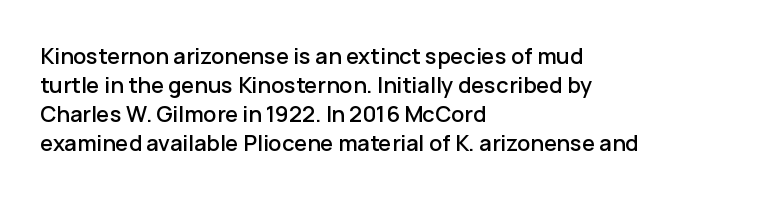
Q: Is the text italic (slanted)? A: No, it is upright.
Q: Is the text underlined? A: No.
Q: How is the paragraph aligned? A: Left-aligned.
Q: Is the spacing between letters normal or unusually wide? A: Normal.
Q: Is the spacing between lines tight, normal or loose? A: Normal.
